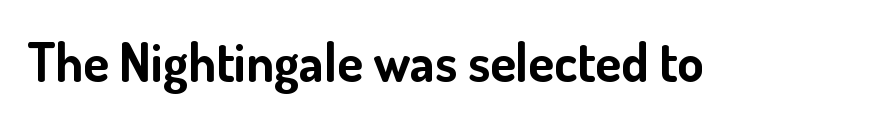
The image shows 53 px bold sans-serif type, upright; set normal letter spacing, not underlined; low stroke contrast and a small x-height.
